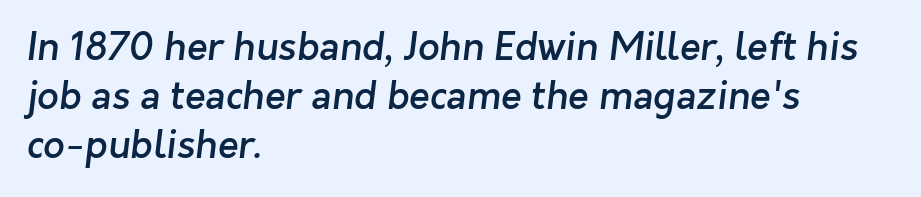
Q: Is the text bold? A: Semi-bold.
Q: Is the typeface a serif or a sans-serif typeface? A: Sans-serif.
Q: Is the text underlined? A: No.
Q: How is the paragraph aligned? A: Left-aligned.
Q: Is the spacing between letters normal or unusually wide? A: Normal.
Q: Is the spacing between lines tight, normal or loose? A: Normal.
Q: Width (condensed, normal, or wide)? A: Normal.
Q: Stroke contrast? A: Low.
Q: x-height? A: Medium.
Q: Monospaced? A: No.
